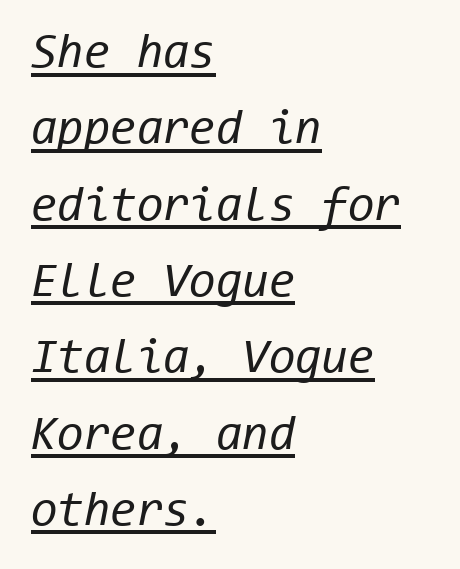
Q: Is the text bold? A: No.
Q: Is the text italic (slanted)? A: Yes, it leans right by about 11 degrees.
Q: Is the text underlined? A: Yes.
Q: How is the paragraph aligned? A: Left-aligned.
Q: Is the spacing between letters normal or unusually wide? A: Normal.
Q: Is the spacing between lines tight, normal or loose? A: Normal.
Q: Width (condensed, normal, or wide)? A: Normal.
Q: Stroke contrast? A: Low.
Q: x-height? A: Medium.
Q: Monospaced? A: Yes.
